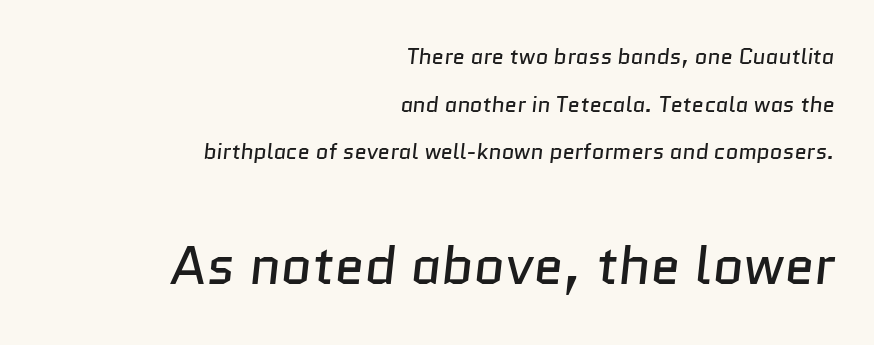
Q: Is the text bold? A: No.
Q: Is the typeface a serif or a sans-serif typeface? A: Sans-serif.
Q: Is the text underlined? A: No.
Q: How is the paragraph aligned? A: Right-aligned.
Q: Is the spacing between letters normal or unusually wide? A: Normal.
Q: Is the spacing between lines tight, normal or loose? A: Loose.
Q: Which block of text is set in a larger size, the first (top) or the second (bottom)? A: The second (bottom) one.
Q: Width (condensed, normal, or wide)? A: Normal.
Q: Stroke contrast? A: Low.
Q: x-height? A: Medium.
Q: Monospaced? A: No.
